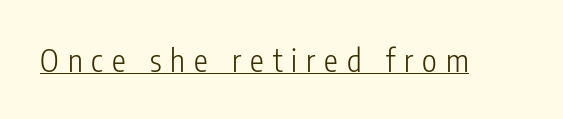
The image shows 31 px light, condensed sans-serif type, upright; set unusually wide letter spacing (+0.29 em), underlined; low stroke contrast and a medium x-height.
